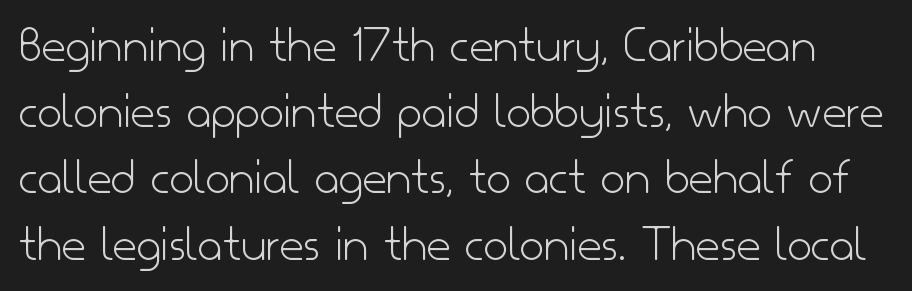
The strokes carry an ordinary text weight at most. The foot of each line stays bare and open. Interline gaps are of average width in this sample. This sample has the flowing, uneven cadence of proportional lettering. In terms of posture, this sample is upright. Look at the bottom of the vertical strokes: they stop flat, with no serifs.
